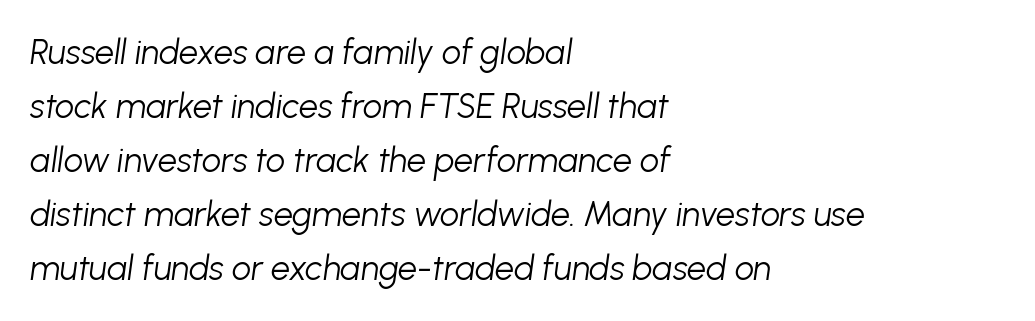
{"italic": "yes", "lean": "right", "slant_degrees": 8, "bold": "no", "weight": "light", "width": "normal", "stroke_contrast": "low", "x_height": "medium", "monospaced": "no", "underline": "no", "align": "left", "line_spacing": "normal", "line_spacing_ratio": 1.59, "letter_spacing": "normal", "letter_spacing_em": 0.0, "glyph_px": 34}
